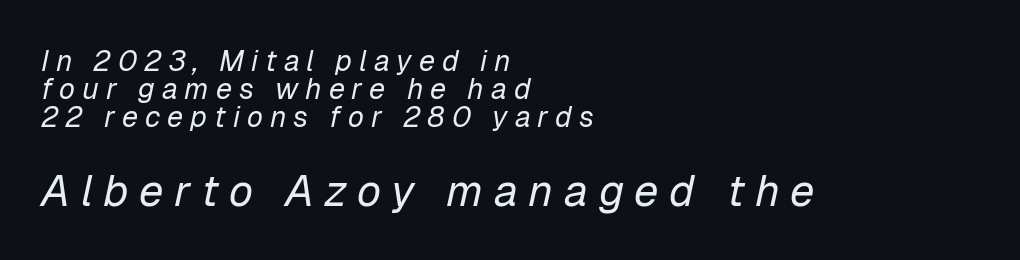
The lettering tilts uniformly, giving the passage an italic look. Characters follow at a spacing far wider than the type designer built in. These lines are rendered in a variable-pitch font. All the whitespace from short lines collects on the right.
